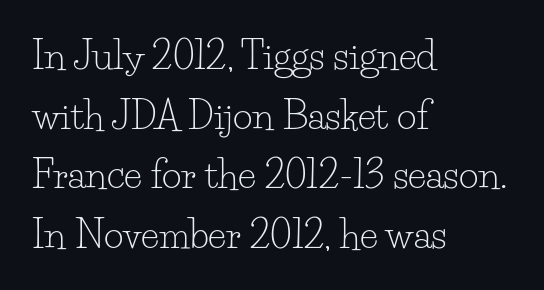
Q: Is the text bold? A: No.
Q: Is the text italic (slanted)? A: No, it is upright.
Q: Is the typeface a serif or a sans-serif typeface? A: Serif.
Q: Is the text underlined? A: No.
Q: How is the paragraph aligned? A: Left-aligned.
Q: Is the spacing between letters normal or unusually wide? A: Normal.
Q: Is the spacing between lines tight, normal or loose? A: Normal.
Q: Width (condensed, normal, or wide)? A: Normal.
Q: Stroke contrast? A: Low.
Q: x-height? A: Small.
Q: Monospaced? A: No.
